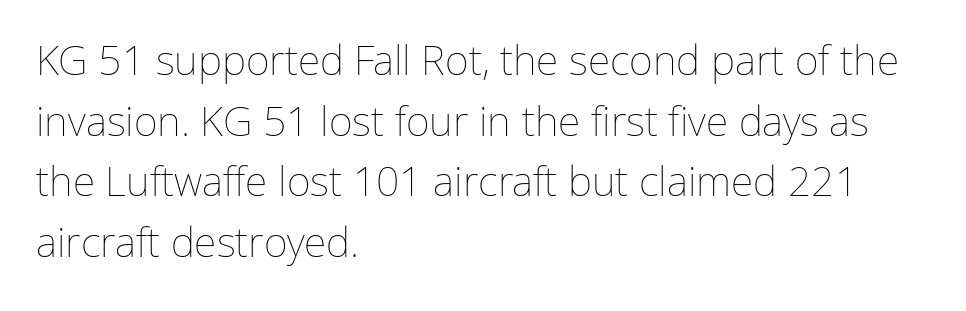
The image shows 41 px thin type, upright; set left-aligned, normal line spacing (1.48x), normal letter spacing, not underlined; low stroke contrast and a medium x-height.
